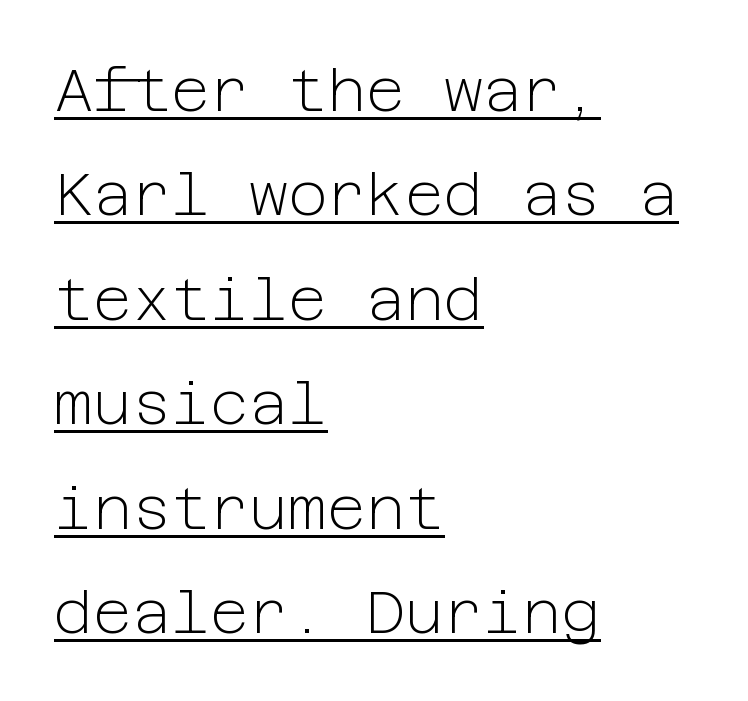
{"serif": "no", "italic": "no", "bold": "no", "weight": "light", "width": "normal", "stroke_contrast": "low", "x_height": "medium", "underline": "yes", "align": "left", "line_spacing_ratio": 1.74, "letter_spacing": "normal", "letter_spacing_em": 0.0, "glyph_px": 60}
